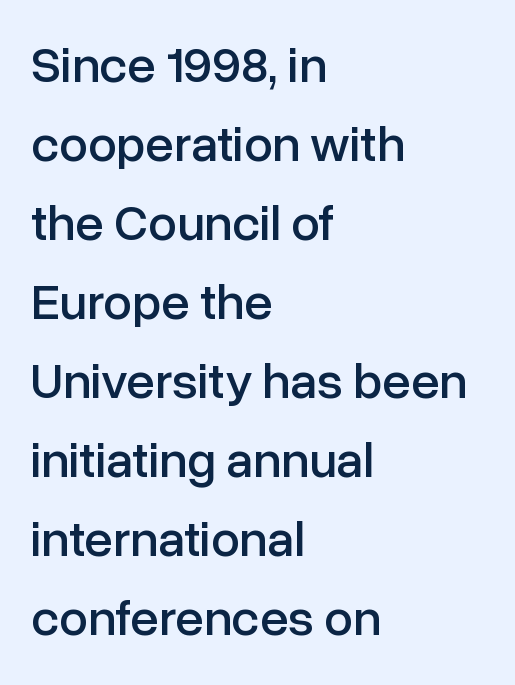
Q: Is the text italic (slanted)? A: No, it is upright.
Q: Is the typeface a serif or a sans-serif typeface? A: Sans-serif.
Q: Is the text underlined? A: No.
Q: How is the paragraph aligned? A: Left-aligned.
Q: Is the spacing between letters normal or unusually wide? A: Normal.
Q: Is the spacing between lines tight, normal or loose? A: Normal.
Q: Width (condensed, normal, or wide)? A: Normal.
Q: Stroke contrast? A: Low.
Q: x-height? A: Medium.
Q: Monospaced? A: No.
